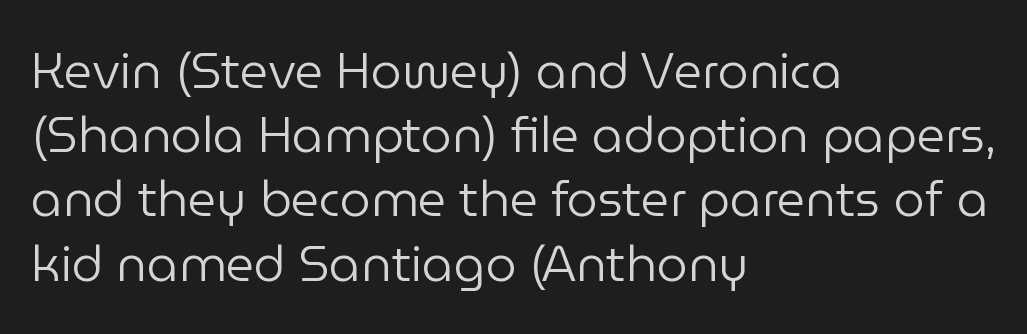
The image shows 49 px regular-weight sans-serif type, upright; set left-aligned, normal line spacing (1.31x), normal letter spacing, not underlined; low stroke contrast and a medium x-height.
